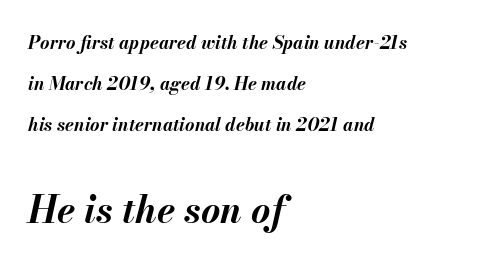
The glyphs look as if they've been sheared to an angle. The letters advance in unequal steps, a hallmark of proportional type. Does the copy run flush right? No — it runs flush left. Unmarked baselines from the first word to the last. Compared with typical paragraphs, the rows here are farther apart. Each word holds together tightly as a unit, with standard inter-letter gaps.
